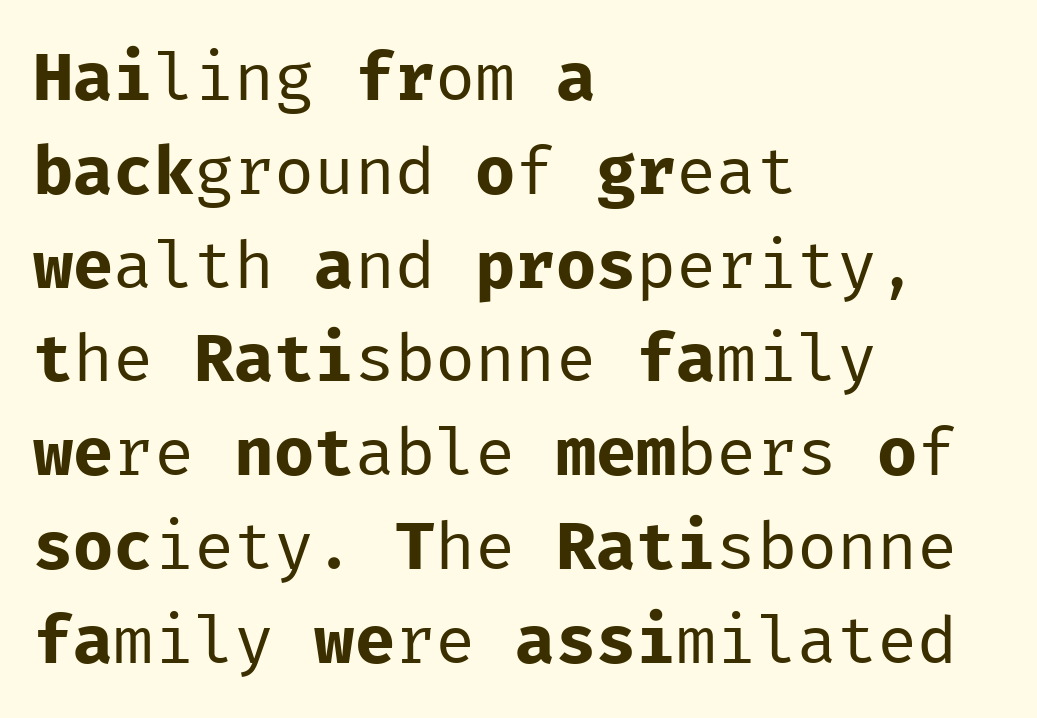
The image shows 67 px regular-weight sans-serif type, upright, monospaced; set left-aligned, normal line spacing (1.4x), normal letter spacing, not underlined; low stroke contrast and a medium x-height.
